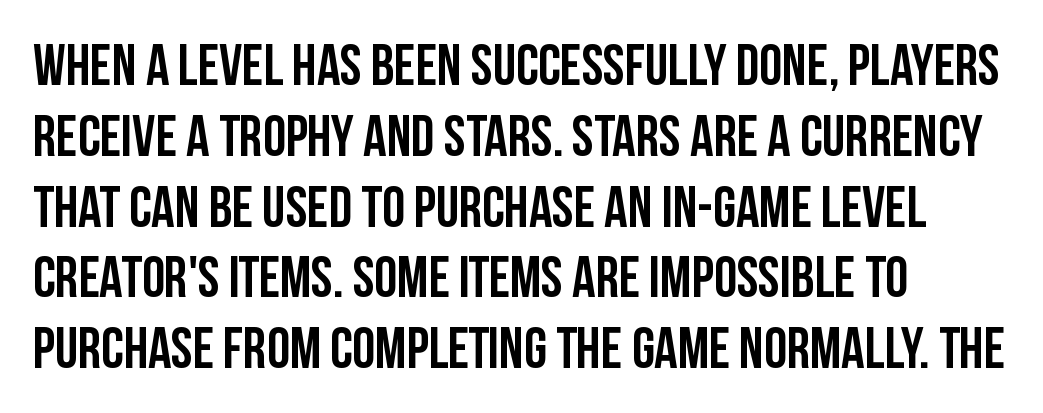
Q: Is the text bold? A: Yes.
Q: Is the text italic (slanted)? A: No, it is upright.
Q: Is the typeface a serif or a sans-serif typeface? A: Sans-serif.
Q: Is the text underlined? A: No.
Q: How is the paragraph aligned? A: Left-aligned.
Q: Is the spacing between letters normal or unusually wide? A: Normal.
Q: Width (condensed, normal, or wide)? A: Condensed.
Q: Stroke contrast? A: Low.
Q: x-height? A: Large.
Q: Monospaced? A: No.
